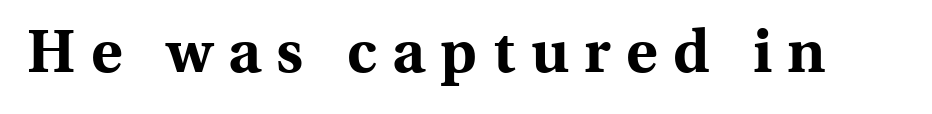
Q: Is the text bold? A: Yes.
Q: Is the text italic (slanted)? A: No, it is upright.
Q: Is the typeface a serif or a sans-serif typeface? A: Serif.
Q: Is the text underlined? A: No.
Q: Is the spacing between letters normal or unusually wide? A: Unusually wide.
Q: Width (condensed, normal, or wide)? A: Normal.
Q: x-height? A: Medium.
Q: Monospaced? A: No.
